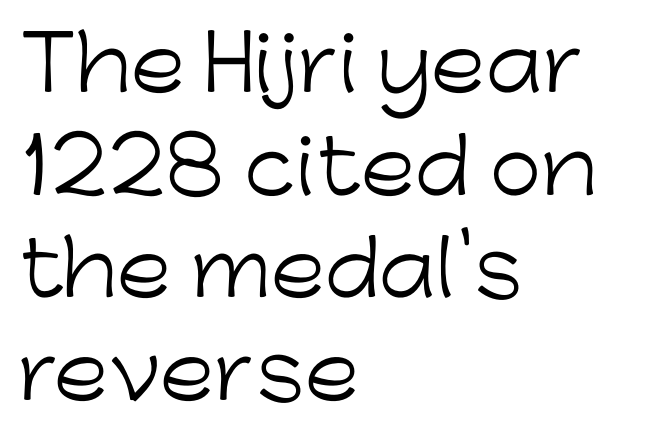
A typesetter would call this proportional, since set widths differ per character. Lines of text with bare space underneath. A sans-serif font was chosen for this passage. The letters look calm and open, with moderate or lighter stems. If you measured baseline to baseline, you'd find a middling distance. Do the letters lean? They stand straight.
